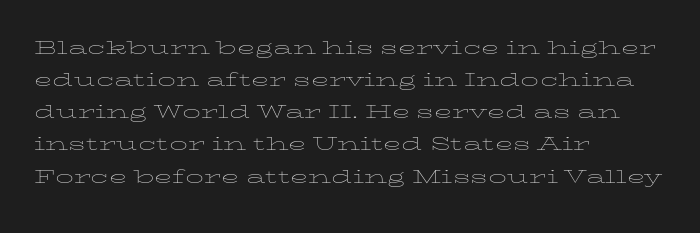
Q: Is the text bold? A: No.
Q: Is the text italic (slanted)? A: No, it is upright.
Q: Is the text underlined? A: No.
Q: How is the paragraph aligned? A: Left-aligned.
Q: Is the spacing between letters normal or unusually wide? A: Normal.
Q: Is the spacing between lines tight, normal or loose? A: Normal.
